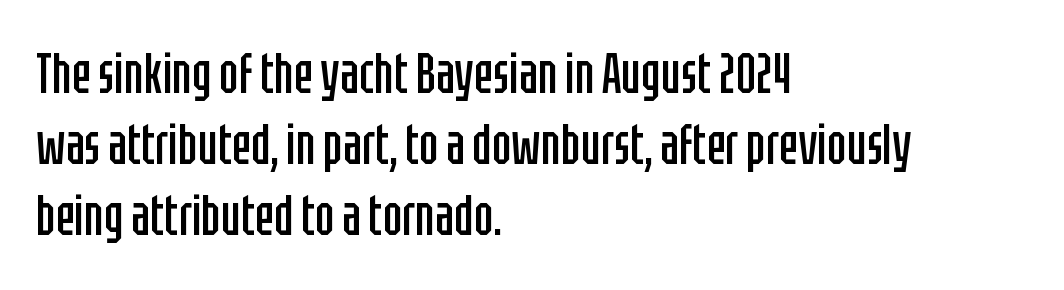
Summary of vertical rhythm: regular, with standard interline spacing. Here the designer chose a conventional face with non-uniform glyph widths. Quick note: not italic, upright. The characters display no serif detailing; their extremities are plain. Nobody drew a line under any word here. Standard letterfit; no display-style spreading of the glyphs.
